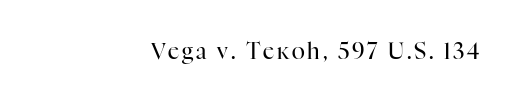
The image shows 22 px text type, upright; set right-aligned, not underlined.
